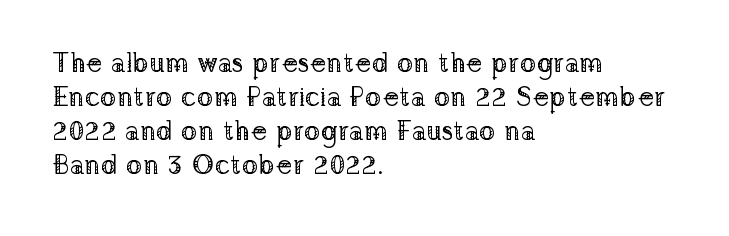
{"italic": "no", "bold": "no", "underline": "no", "align": "left", "line_spacing": "normal", "line_spacing_ratio": 1.26, "letter_spacing": "normal", "letter_spacing_em": 0.0, "glyph_px": 27}
